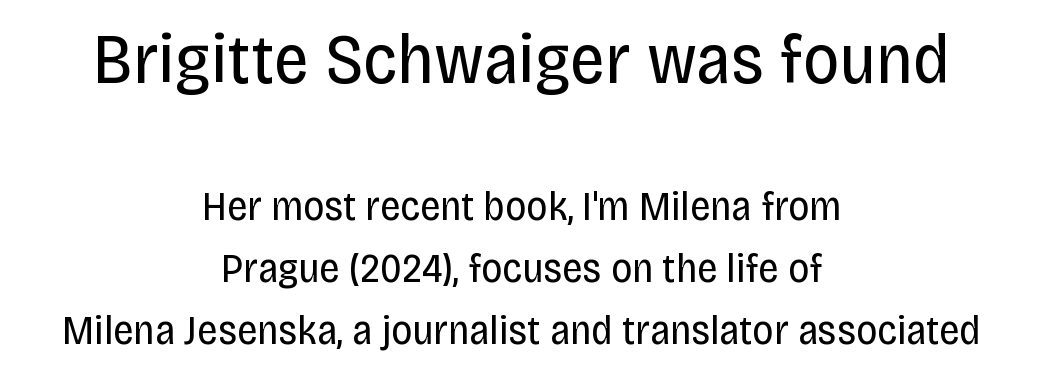
The image shows 71 px regular-weight, condensed sans-serif type, upright; set centered, normal line spacing (1.52x), normal letter spacing, not underlined; the first (top) block is 1.73x larger; low stroke contrast and a large x-height.
